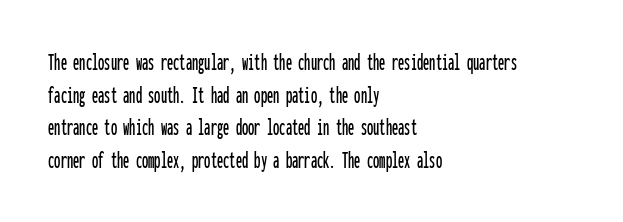
{"italic": "no", "underline": "no", "align": "left", "line_spacing": "normal", "line_spacing_ratio": 1.31, "letter_spacing": "normal", "letter_spacing_em": 0.0, "glyph_px": 25}
